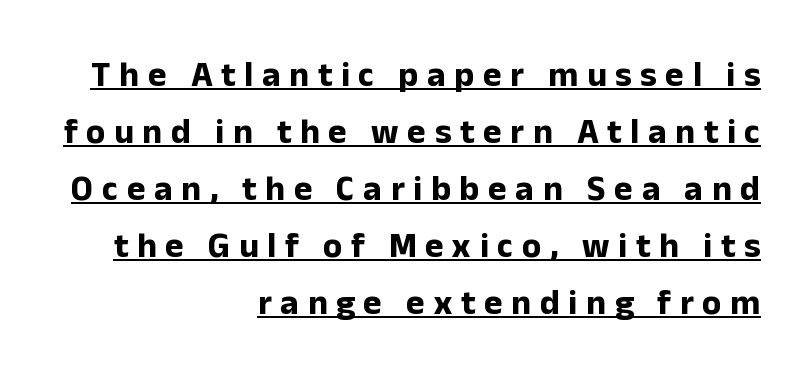
Q: Is the text bold? A: Yes.
Q: Is the text italic (slanted)? A: No, it is upright.
Q: Is the typeface a serif or a sans-serif typeface? A: Sans-serif.
Q: Is the text underlined? A: Yes.
Q: How is the paragraph aligned? A: Right-aligned.
Q: Is the spacing between letters normal or unusually wide? A: Unusually wide.
Q: Is the spacing between lines tight, normal or loose? A: Normal.
Q: Width (condensed, normal, or wide)? A: Normal.
Q: Stroke contrast? A: Low.
Q: x-height? A: Medium.
Q: Monospaced? A: No.
